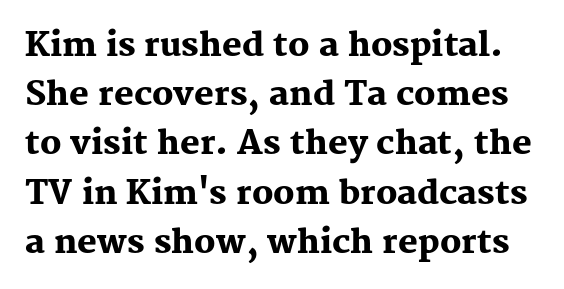
Q: Is the text bold? A: Yes.
Q: Is the text italic (slanted)? A: No, it is upright.
Q: Is the typeface a serif or a sans-serif typeface? A: Serif.
Q: Is the text underlined? A: No.
Q: Is the spacing between letters normal or unusually wide? A: Normal.
Q: Is the spacing between lines tight, normal or loose? A: Normal.
Q: Width (condensed, normal, or wide)? A: Normal.
Q: Stroke contrast? A: Medium.
Q: x-height? A: Medium.
Q: Monospaced? A: No.
